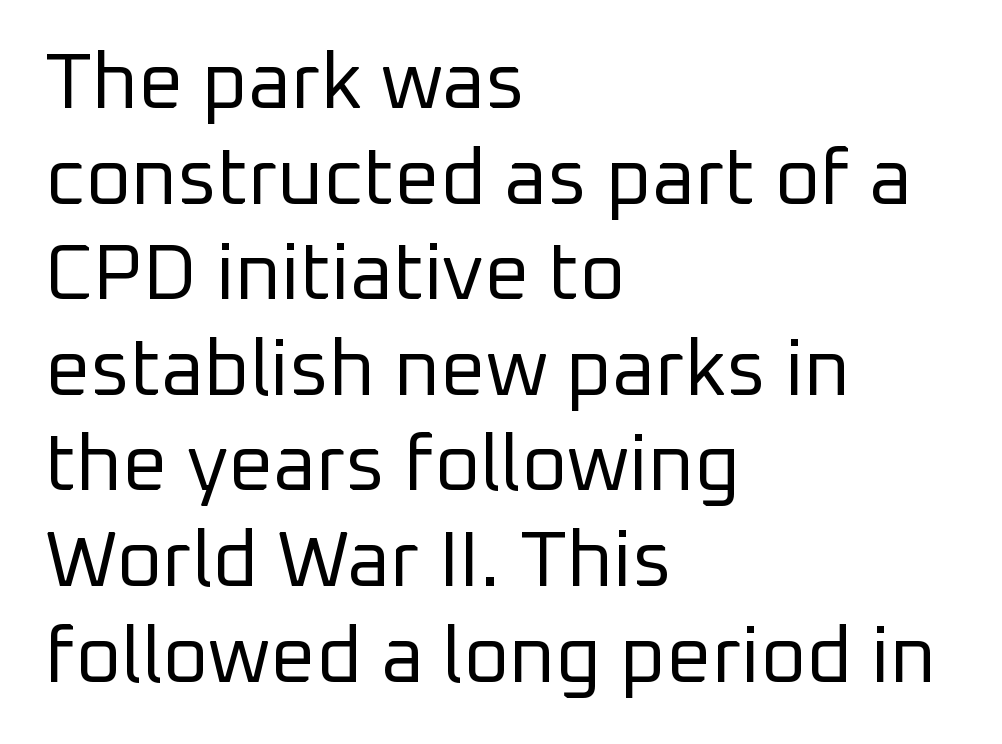
This rendering employs a face without finishing strokes, i.e., a sans-serif. Words appear dense and cohesive because spacing is normal. These lines were composed using upright roman letters. Spacing verdict: proportional, widths tailored to each character.
